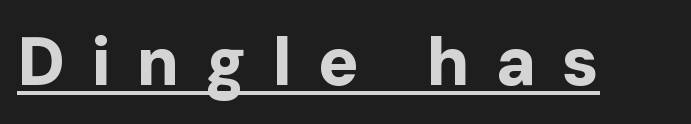
Q: Is the text bold? A: Yes.
Q: Is the text italic (slanted)? A: No, it is upright.
Q: Is the typeface a serif or a sans-serif typeface? A: Sans-serif.
Q: Is the text underlined? A: Yes.
Q: Is the spacing between letters normal or unusually wide? A: Unusually wide.
Q: Width (condensed, normal, or wide)? A: Normal.
Q: Stroke contrast? A: Low.
Q: x-height? A: Medium.
Q: Monospaced? A: No.
